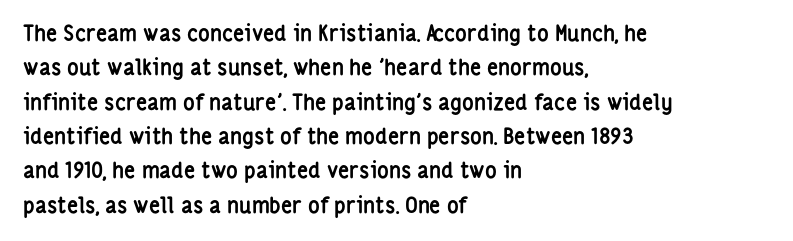
Upright lettering throughout. Just letters on the line, the space beneath them empty. The vertical gap from one line to the next is medium. Strong, thick strokes mark this as bold type. Short and long lines alike share a common starting point at left.
